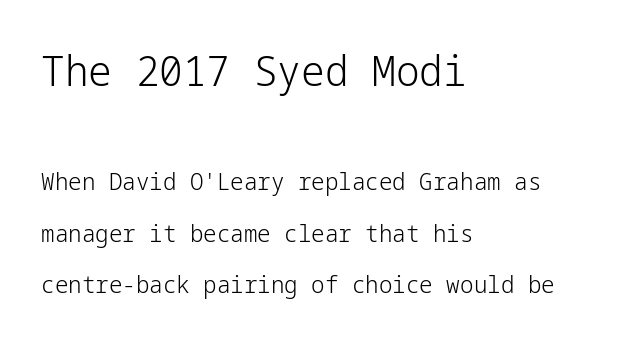
Serif or sans? Sans — the stroke terminals are bare. Look at the tracking — it's just the regular setting, nothing added. Between these two stacked blocks, the higher one wins on size. Is there any slant? The stems are plumb. Think standard paragraph weight, or any step lighter than that. Short and long lines alike share a common starting point at left.
